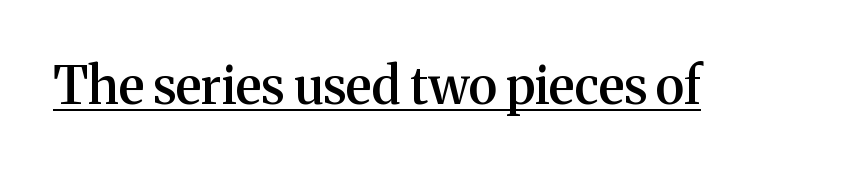
The image shows 51 px semibold serif type, upright; set normal letter spacing, underlined; medium stroke contrast and a medium x-height.
